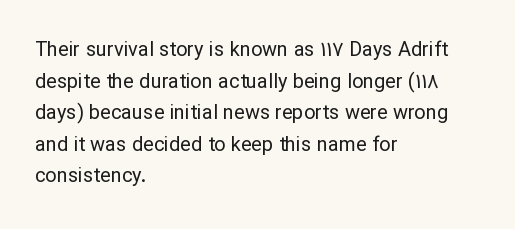
The image shows 20 px text type, upright; set left-aligned, normal line spacing (1.58x), normal letter spacing, not underlined.
